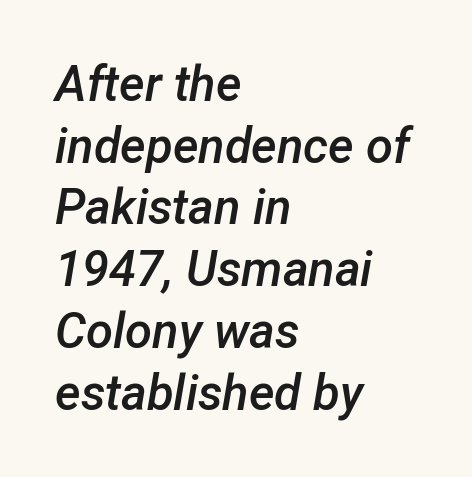
Line spacing here is normal. Slightly chunky letters — semibold, I'd say, not full bold. How are the letters spaced? Ordinarily, with no added tracking. Check the space under the baseline: it is left empty.
